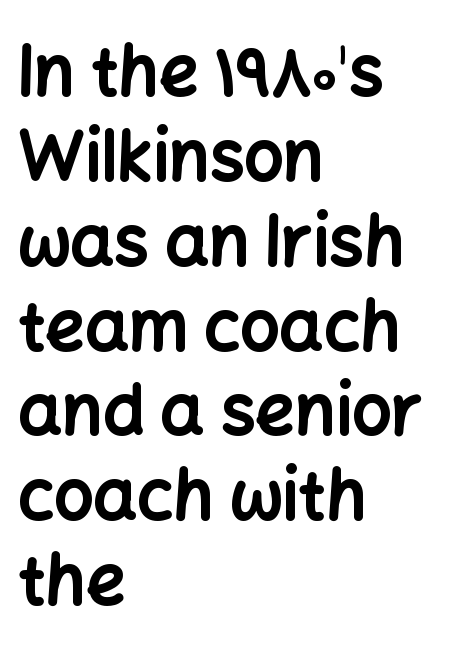
The image shows 69 px bold sans-serif type, upright; set left-aligned, line spacing 1.23x, normal letter spacing, not underlined; low stroke contrast and a medium x-height.
